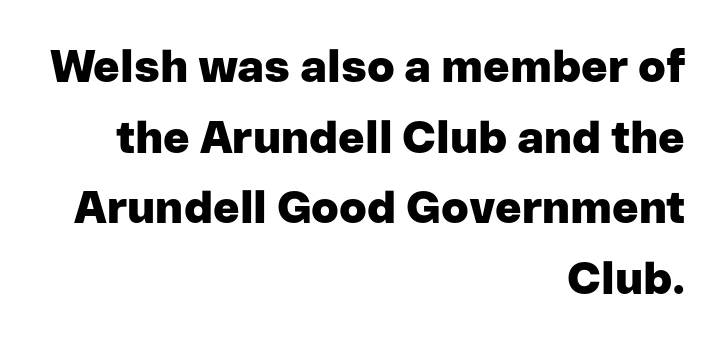
The image shows 45 px heavy sans-serif type, upright; set right-aligned, normal line spacing (1.57x), normal letter spacing, not underlined; low stroke contrast and a medium x-height.
